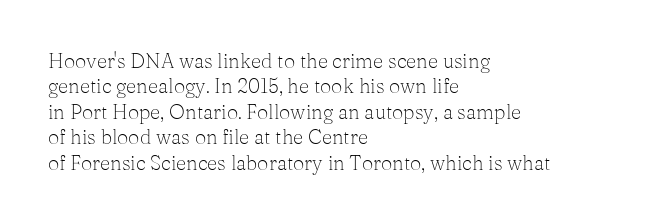
{"italic": "no", "bold": "no", "underline": "no", "align": "left", "line_spacing": "normal", "line_spacing_ratio": 1.27, "letter_spacing": "normal", "letter_spacing_em": 0.0, "glyph_px": 20}
